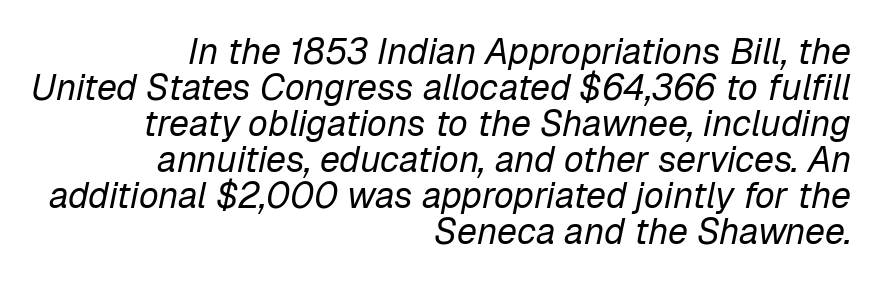
The image shows 36 px regular-weight type, italic (leaning right); set right-aligned, tight line spacing (1.0x), normal letter spacing, not underlined; low stroke contrast and a medium x-height.
